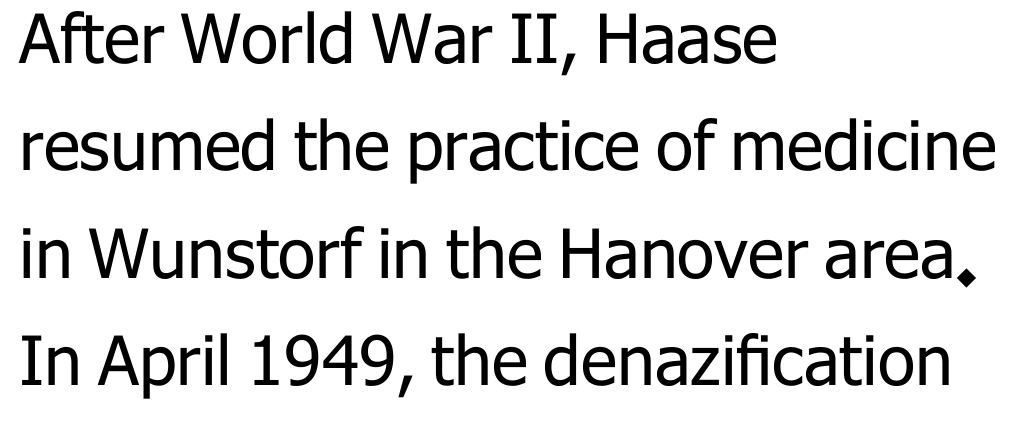
Q: Is the text bold? A: No.
Q: Is the text italic (slanted)? A: No, it is upright.
Q: Is the typeface a serif or a sans-serif typeface? A: Sans-serif.
Q: Is the text underlined? A: No.
Q: How is the paragraph aligned? A: Left-aligned.
Q: Is the spacing between letters normal or unusually wide? A: Normal.
Q: Is the spacing between lines tight, normal or loose? A: Normal.
Q: Width (condensed, normal, or wide)? A: Normal.
Q: Stroke contrast? A: Low.
Q: x-height? A: Medium.
Q: Monospaced? A: No.
